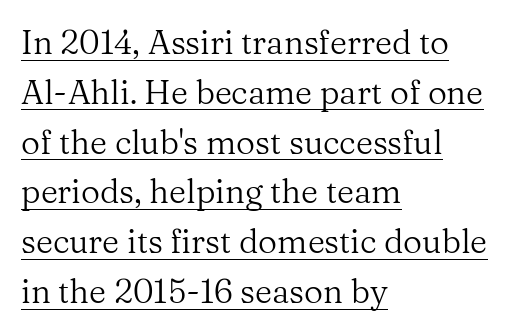
The image shows 33 px regular-weight serif type, upright; set left-aligned, normal line spacing (1.51x), normal letter spacing, underlined; medium stroke contrast and a medium x-height.
